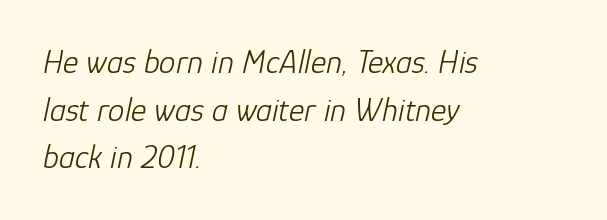
Q: Is the text bold? A: No.
Q: Is the text italic (slanted)? A: Yes, it leans right by about 12 degrees.
Q: Is the text underlined? A: No.
Q: How is the paragraph aligned? A: Left-aligned.
Q: Is the spacing between letters normal or unusually wide? A: Normal.
Q: Is the spacing between lines tight, normal or loose? A: Normal.
Q: Width (condensed, normal, or wide)? A: Normal.
Q: Stroke contrast? A: Low.
Q: x-height? A: Medium.
Q: Monospaced? A: No.
